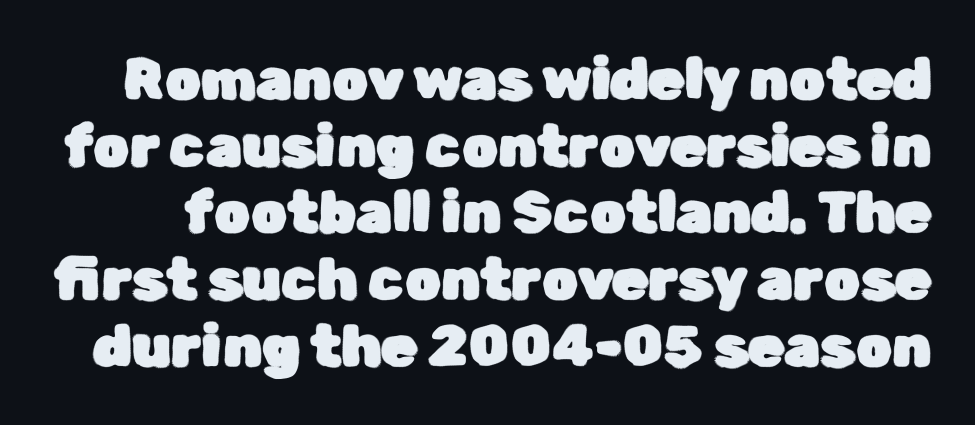
Q: Is the text italic (slanted)? A: No, it is upright.
Q: Is the typeface a serif or a sans-serif typeface? A: Sans-serif.
Q: Is the text underlined? A: No.
Q: Is the spacing between letters normal or unusually wide? A: Normal.
Q: Is the spacing between lines tight, normal or loose? A: Tight.
Q: Width (condensed, normal, or wide)? A: Normal.
Q: Stroke contrast? A: Low.
Q: x-height? A: Medium.
Q: Monospaced? A: No.
